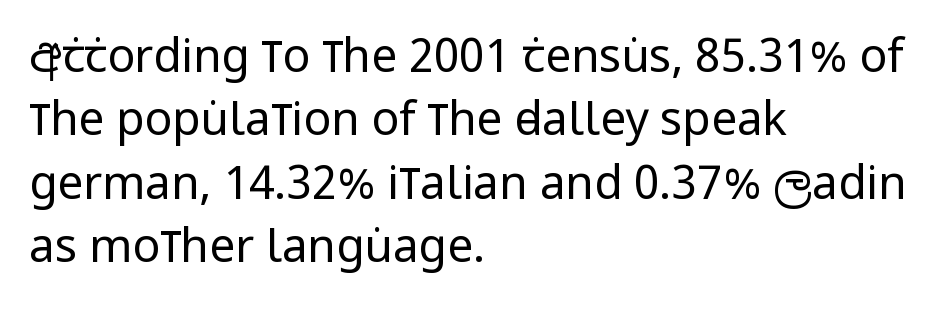
Q: Is the text bold? A: No.
Q: Is the text italic (slanted)? A: No, it is upright.
Q: Is the typeface a serif or a sans-serif typeface? A: Sans-serif.
Q: Is the text underlined? A: No.
Q: How is the paragraph aligned? A: Left-aligned.
Q: Is the spacing between letters normal or unusually wide? A: Normal.
Q: Is the spacing between lines tight, normal or loose? A: Normal.
Q: Width (condensed, normal, or wide)? A: Condensed.
Q: Stroke contrast? A: Low.
Q: x-height? A: Large.
Q: Monospaced? A: No.
